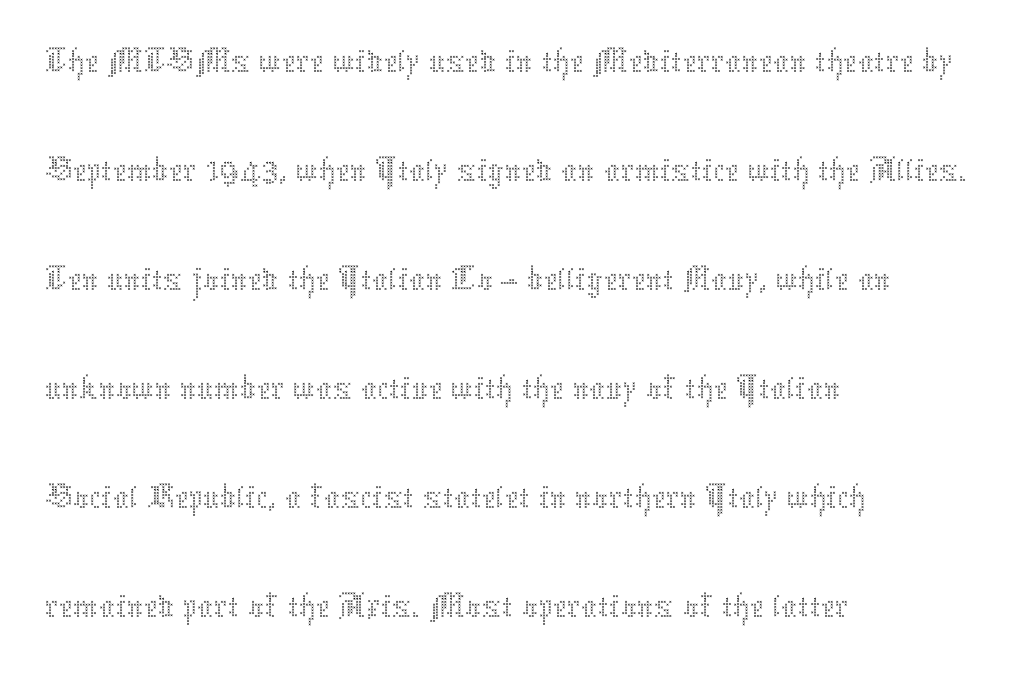
The image shows 79 px thin type, upright; set left-aligned, normal line spacing (1.38x), normal letter spacing, not underlined; medium stroke contrast and a medium x-height.
